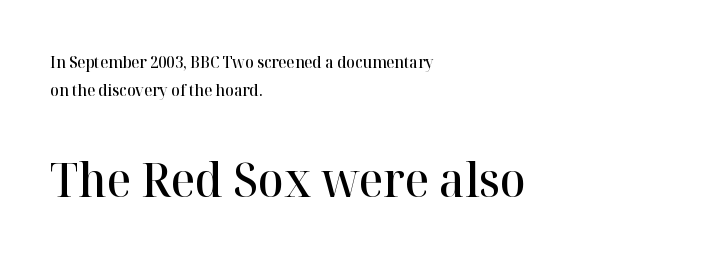
On the weight axis this lands at semibold, roughly 600. This sample uses a serif face. Larger block? The one below; the one above is distinctly smaller. The letters stand straight up with perfectly vertical stems. The specimen omits any rule beneath the text block's lines.
